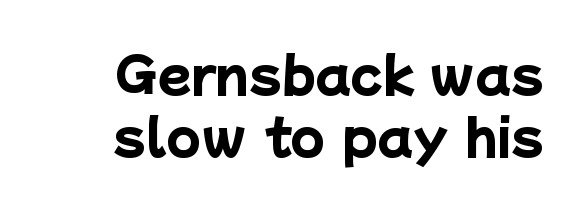
The image shows 49 px heavy sans-serif type; set normal line spacing (1.27x), normal letter spacing, not underlined; low stroke contrast and a medium x-height.
